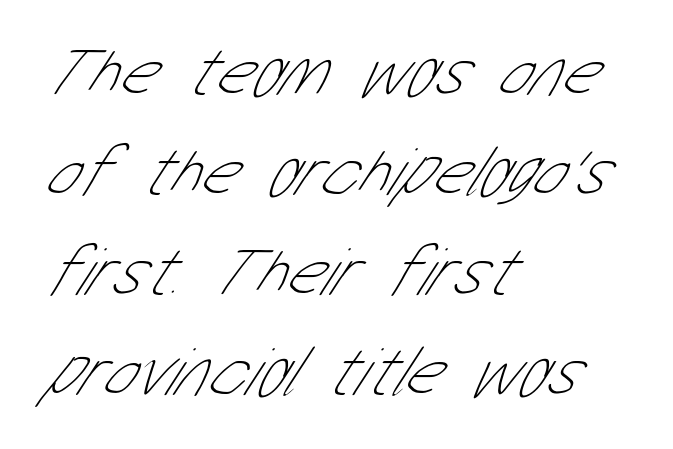
Default kerning and tracking; the words read as compact shapes. Beneath every word, the page is bare. Regular leading. The passage shown is typed in a proportional face where columns would drift. Notice how the passage keeps a crisp vertical edge on the left only.
